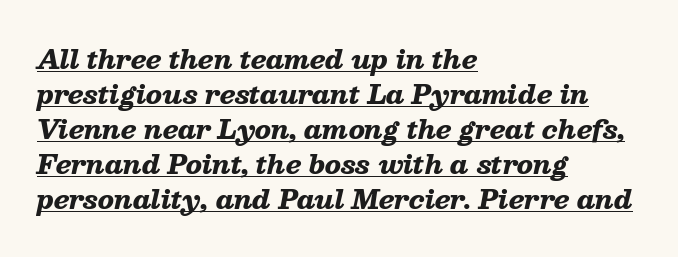
The glyphs are accompanied by a horizontal stroke just below them. Tracking here is standard; glyphs follow each other at the usual distance. Looking at the ascenders, they clearly lean. How would I describe the line gaps? Plain and ordinary. The typesetter chose a ragged-right arrangement here. Typographic density is high because the face is bold.
